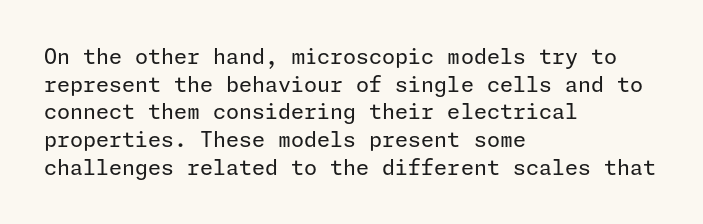
{"italic": "no", "bold": "no", "underline": "no", "align": "left", "line_spacing": "normal", "line_spacing_ratio": 1.32, "letter_spacing": "normal", "letter_spacing_em": 0.0, "glyph_px": 21}
